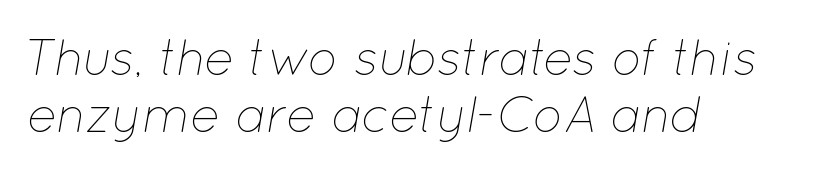
One glance says dense: line gaps are narrower than usual. The horizontal fit of the characters is conventional and even. All the whitespace from short lines collects on the right. When letters slant like this, we call the style italic.
